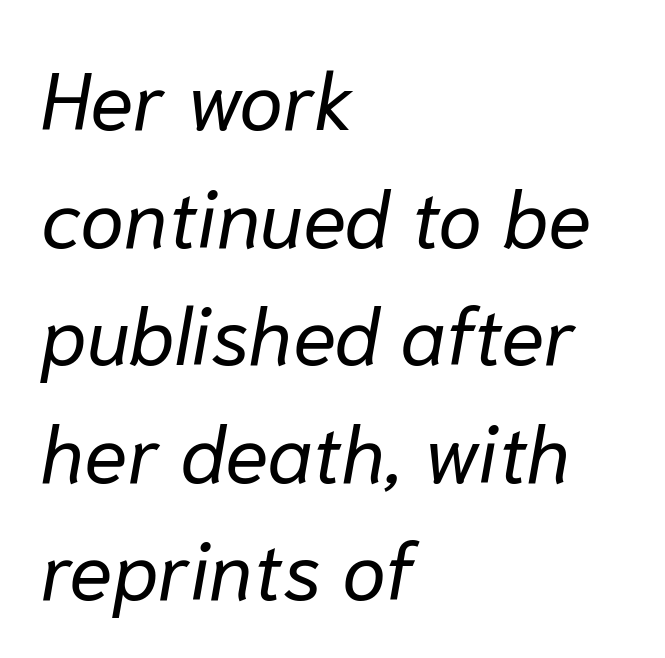
The foot of each line stays bare and open. The typography opts for an oblique posture over an upright one. Think of a printed novel: that variable character pitch is what you see here. Notice how the passage keeps a crisp vertical edge on the left only. Default kerning and tracking; the words read as compact shapes.
